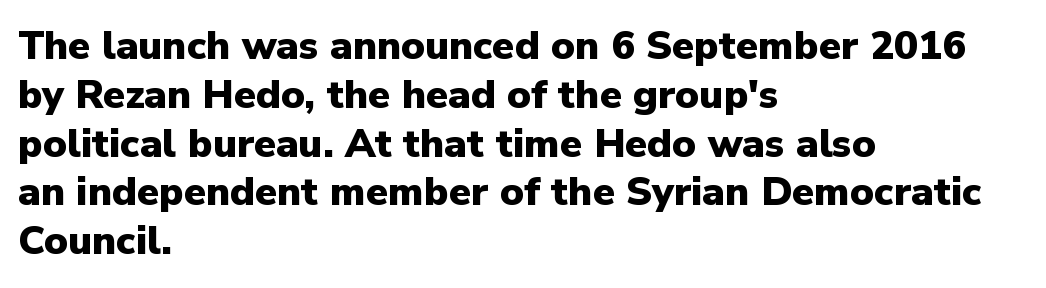
Letters rest on an invisible, unmarked baseline. Leftover space on each line is placed entirely after the last word. The face used here is a sans, in the tradition of grotesques and geometrics. The face used here is proportionally spaced, like ordinary book or web type. Heavy-handed strokes throughout: this text is bold. The lettering stays uniformly vertical, giving the passage a roman look.
